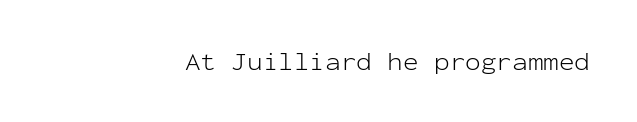
Q: Is the text bold? A: No.
Q: Is the text italic (slanted)? A: No, it is upright.
Q: Is the text underlined? A: No.
Q: How is the paragraph aligned? A: Right-aligned.
Q: Is the spacing between letters normal or unusually wide? A: Normal.
